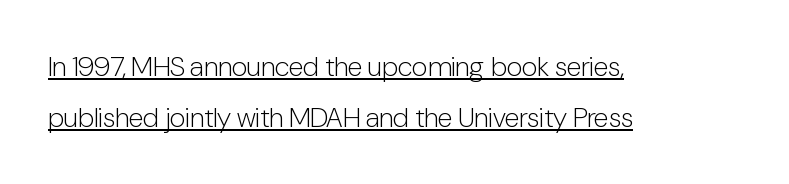
Q: Is the text bold? A: No.
Q: Is the text italic (slanted)? A: No, it is upright.
Q: Is the typeface a serif or a sans-serif typeface? A: Sans-serif.
Q: Is the text underlined? A: Yes.
Q: How is the paragraph aligned? A: Left-aligned.
Q: Is the spacing between letters normal or unusually wide? A: Normal.
Q: Width (condensed, normal, or wide)? A: Condensed.
Q: Stroke contrast? A: Low.
Q: x-height? A: Medium.
Q: Monospaced? A: No.
